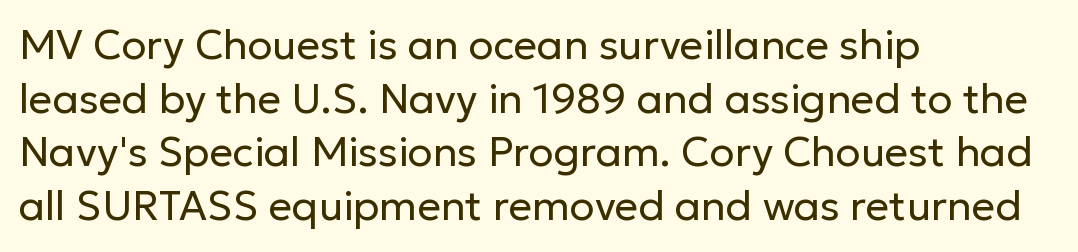
{"serif": "no", "italic": "no", "bold": "no", "weight": "regular", "width": "normal", "stroke_contrast": "low", "x_height": "medium", "monospaced": "no", "underline": "no", "align": "left", "line_spacing": "normal", "line_spacing_ratio": 1.31, "letter_spacing": "normal", "letter_spacing_em": 0.0, "glyph_px": 41}
